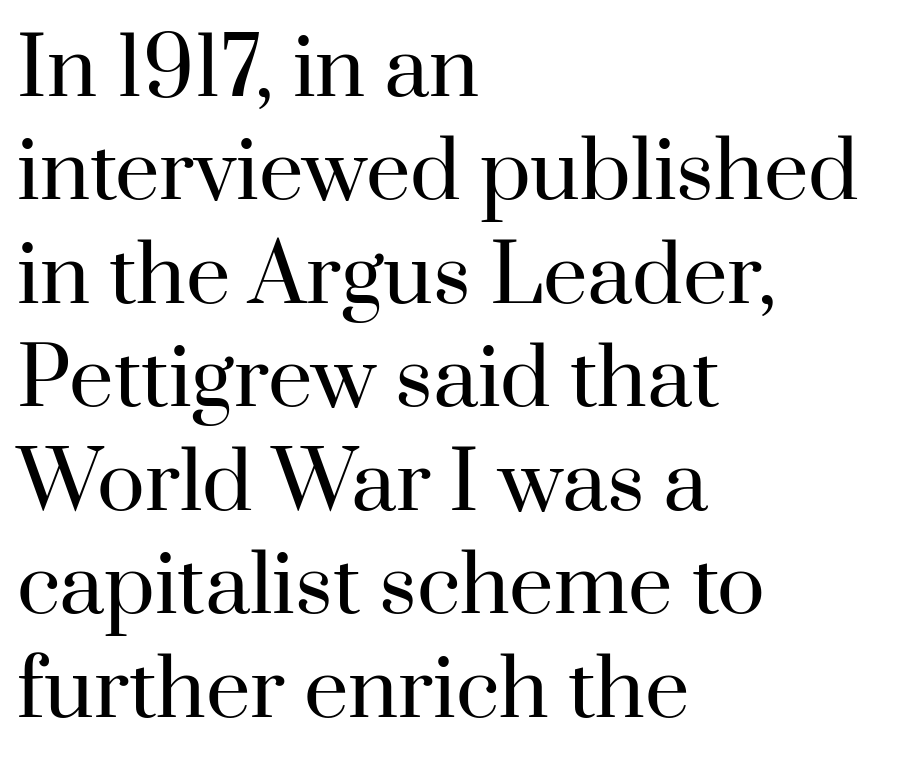
The image shows 79 px regular-weight serif type, upright; set left-aligned, normal line spacing (1.31x), normal letter spacing, not underlined; high stroke contrast and a small x-height.
